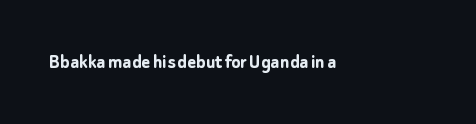
{"italic": "no", "bold": "yes", "underline": "no", "letter_spacing": "normal", "letter_spacing_em": 0.0, "glyph_px": 21}
